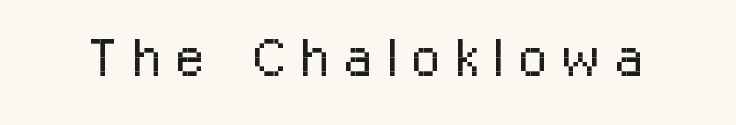
The image shows 74 px light, condensed sans-serif type, upright; set unusually wide letter spacing (+0.21 em), not underlined; low stroke contrast and a medium x-height.
